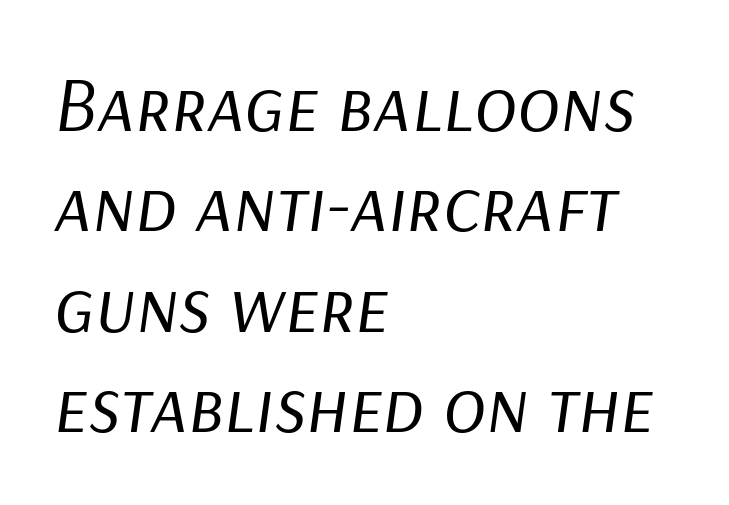
The letters advance in unequal steps, a hallmark of proportional type. The gaps between neighbouring characters are ordinary and unremarkable. The glyphs look as if they've been sheared to an angle. No word sits above an underline. The lines are quadded left.
